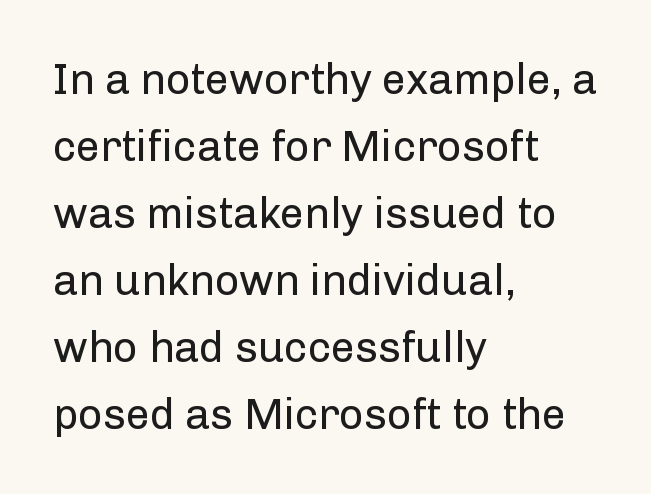
Q: Is the text bold? A: No.
Q: Is the text italic (slanted)? A: No, it is upright.
Q: Is the typeface a serif or a sans-serif typeface? A: Sans-serif.
Q: Is the text underlined? A: No.
Q: How is the paragraph aligned? A: Left-aligned.
Q: Is the spacing between letters normal or unusually wide? A: Normal.
Q: Is the spacing between lines tight, normal or loose? A: Normal.
Q: Width (condensed, normal, or wide)? A: Normal.
Q: Stroke contrast? A: Low.
Q: x-height? A: Medium.
Q: Monospaced? A: No.
